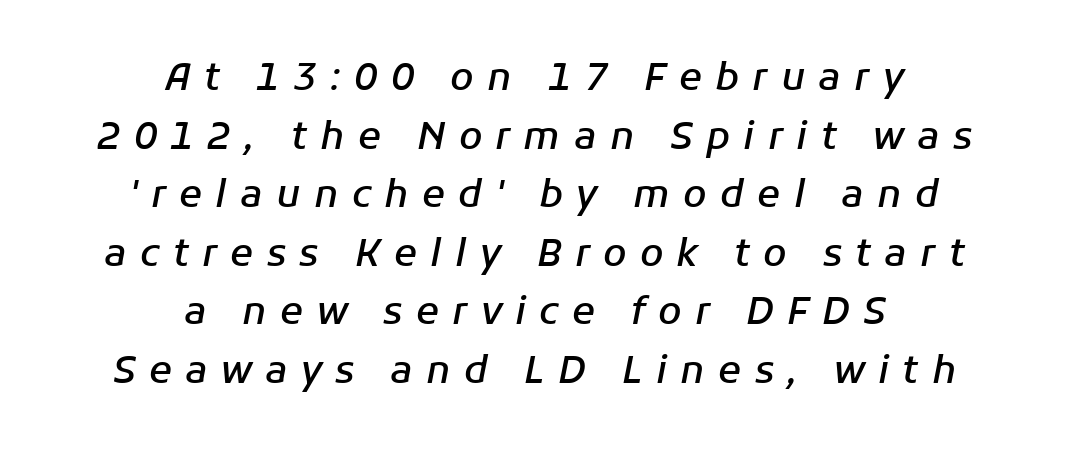
Clear beneath every line of the passage. The space between consecutive lines is moderate. This sample is center-justified, so both line endings float freely. If you drew a line through each stem, it would be angled. The typesetting leans somewhat heavy: a semibold. Varying glyph widths throughout — classic text-font behaviour.
